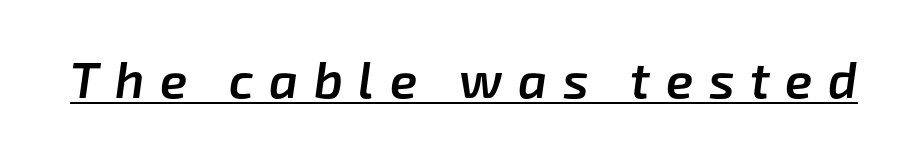
Stems and bowls a touch heavier than normal — semibold. The specimen includes a rule beneath the text block's lines. Observe the lean: these are italic letterforms. Each letter keeps its own natural width here, so spacing adapts to shape. Each word looks stretched out because of the extra space between its letters.
